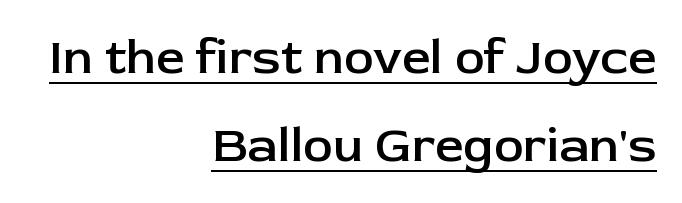
The image shows 50 px semibold sans-serif type, upright; set right-aligned, line spacing 1.76x, normal letter spacing, underlined; low stroke contrast and a medium x-height.
